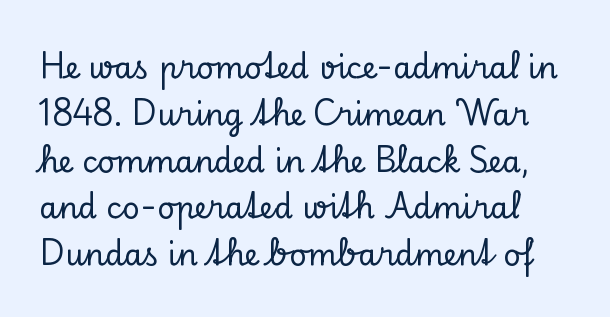
Q: Is the text italic (slanted)? A: No, it is upright.
Q: Is the text underlined? A: No.
Q: Is the spacing between letters normal or unusually wide? A: Normal.
Q: Is the spacing between lines tight, normal or loose? A: Normal.
Q: Width (condensed, normal, or wide)? A: Normal.
Q: Stroke contrast? A: Low.
Q: x-height? A: Small.
Q: Monospaced? A: No.
